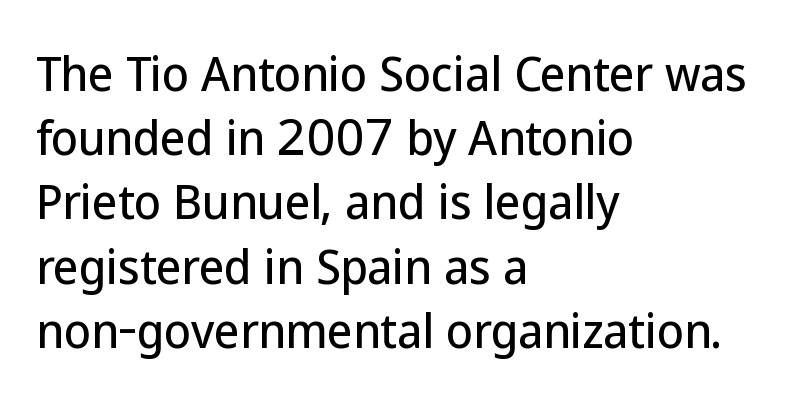
Honestly, there is no underline to notice here at all. Here the designer chose a conventional face with non-uniform glyph widths. One glance says typical: line gaps are just what's usual. What kind of face is this? One without serifs — a sans. The font's upright variant was chosen for this text. The paragraph shown leans on its left margin.
